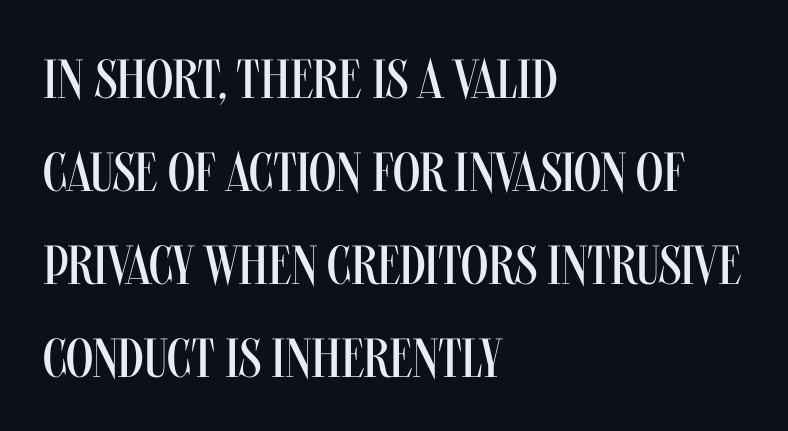
Horizontal alignment here is leftward, the default for most running prose. These lines are rendered in a variable-pitch font. Classification — sans serif. Compared with typical body copy, the letter spacing here is the same. The weight would be labelled regular, book, light, or lighter still. The passage shown is not underscored anywhere.
